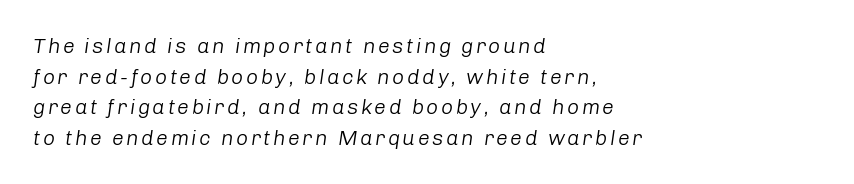
{"italic": "yes", "lean": "right", "slant_degrees": 8, "bold": "no", "underline": "no", "align": "left", "line_spacing": "normal", "line_spacing_ratio": 1.46, "glyph_px": 21}
